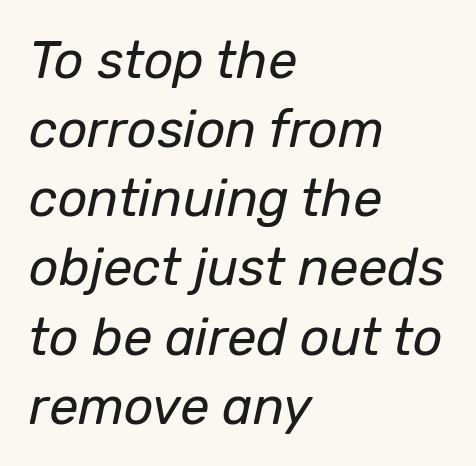
{"italic": "yes", "lean": "right", "slant_degrees": 12, "bold": "no", "weight": "regular", "width": "normal", "stroke_contrast": "low", "x_height": "medium", "monospaced": "no", "underline": "no", "align": "left", "line_spacing": "normal", "line_spacing_ratio": 1.33, "letter_spacing": "normal", "letter_spacing_em": 0.0, "glyph_px": 52}
